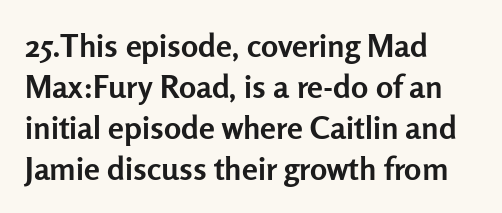
{"serif": "no", "italic": "no", "bold": "yes", "weight": "semibold", "width": "normal", "stroke_contrast": "low", "x_height": "medium", "monospaced": "no", "underline": "no", "align": "left", "line_spacing": "normal", "line_spacing_ratio": 1.28, "letter_spacing": "normal", "letter_spacing_em": 0.0, "glyph_px": 32}
